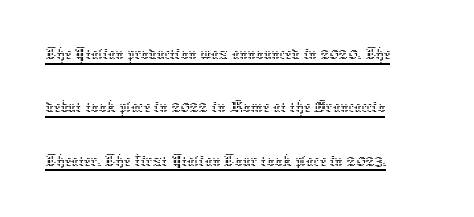
Underline: present. Where is the straight margin? On the left. The tracking reads as untouched default to a designer's eye. If you drew a line through each stem, it would be perfectly vertical. Letters have the restrained weight of plain body copy at most. Notice how descenders clear the ascenders below comfortably — that's standard leading.
